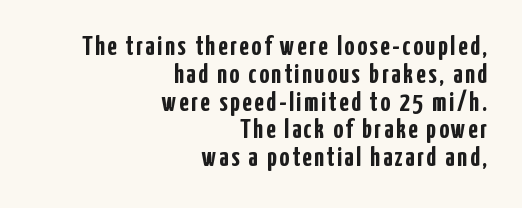
The image shows 27 px bold type, upright; set right-aligned, tight line spacing (1.03x), not underlined.
